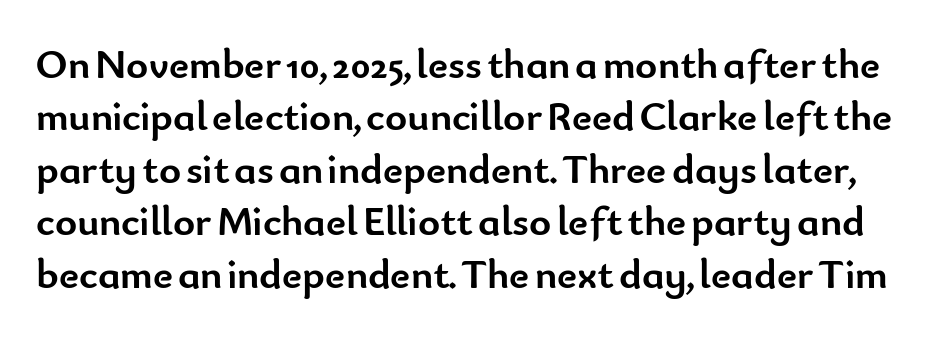
How are the letters spaced? Ordinarily, with no added tracking. The vertical gap from one line to the next is medium. The rendering shows plain stroke endings on the letterforms — a sans-serif design. Is there any slant? The stems are plumb. Character widths vary here, with narrow letters taking less room than wide ones.
